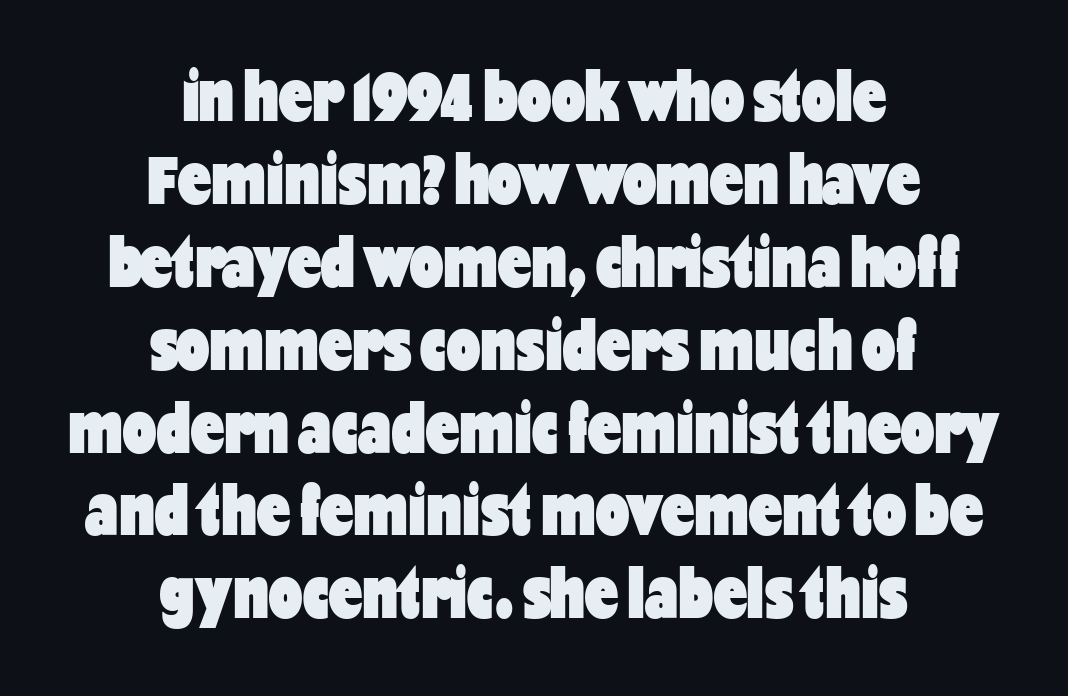
Q: Is the text bold? A: Yes.
Q: Is the text italic (slanted)? A: No, it is upright.
Q: Is the typeface a serif or a sans-serif typeface? A: Sans-serif.
Q: Is the text underlined? A: No.
Q: How is the paragraph aligned? A: Centered.
Q: Is the spacing between letters normal or unusually wide? A: Normal.
Q: Is the spacing between lines tight, normal or loose? A: Tight.
Q: Width (condensed, normal, or wide)? A: Condensed.
Q: Stroke contrast? A: Low.
Q: x-height? A: Medium.
Q: Monospaced? A: No.
